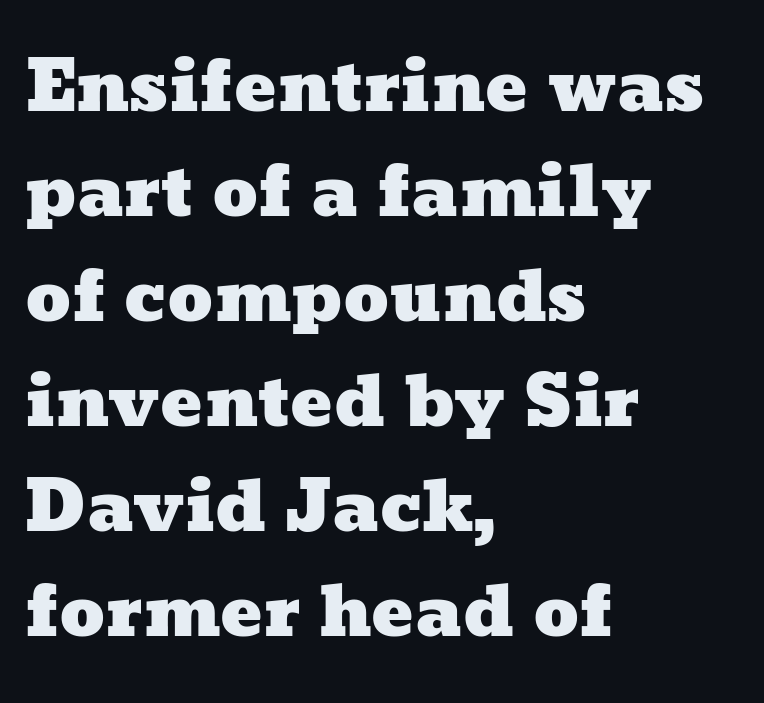
If you measured baseline to baseline, you'd find a middling distance. Honestly, the letter spacing is just normal — you wouldn't notice it. Is this a fixed-width face? No — the glyphs have proportional, varying widths. No word sits above an underline. The compositor pushed each line to the left boundary.
